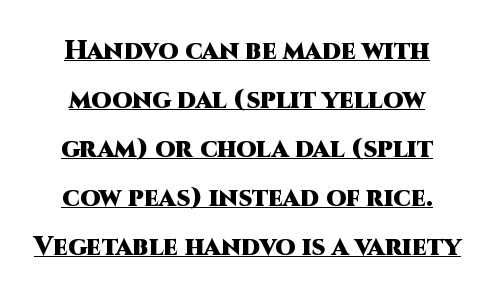
The image shows 26 px bold type, upright; set line spacing 1.88x, normal letter spacing, underlined.
